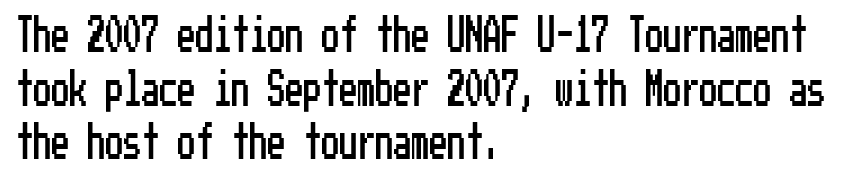
{"serif": "no", "italic": "no", "width": "condensed", "stroke_contrast": "low", "x_height": "medium", "underline": "no", "align": "left", "line_spacing": "normal", "line_spacing_ratio": 1.49, "letter_spacing": "normal", "letter_spacing_em": 0.0, "glyph_px": 36}
